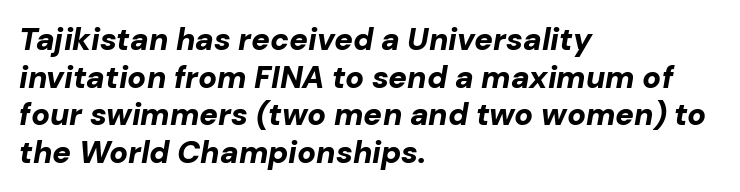
{"italic": "yes", "lean": "right", "slant_degrees": 10, "bold": "yes", "weight": "bold", "width": "normal", "stroke_contrast": "low", "x_height": "medium", "monospaced": "no", "underline": "no", "align": "left", "line_spacing_ratio": 1.21, "letter_spacing": "normal", "letter_spacing_em": 0.0, "glyph_px": 31}
